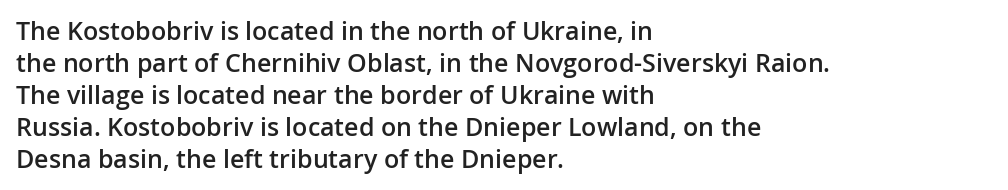
The image shows 25 px text type, upright; set left-aligned, normal line spacing (1.28x), normal letter spacing, not underlined.
